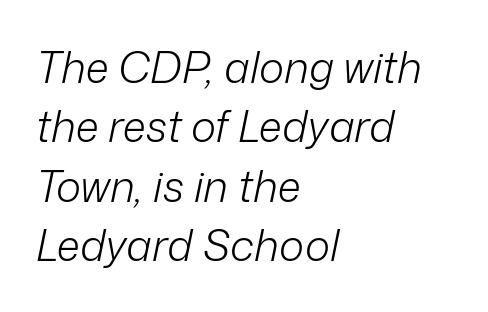
Horizontal bands of white between lines are of average thickness. No heavy texture on the line: the type isn't bold. Here the designer chose a conventional face with non-uniform glyph widths. Would a proofreader flag this as italicized? Yes.
